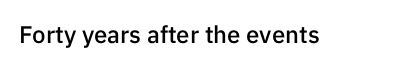
Q: Is the text bold? A: Semi-bold.
Q: Is the text italic (slanted)? A: No, it is upright.
Q: Is the text underlined? A: No.
Q: Is the spacing between letters normal or unusually wide? A: Normal.
